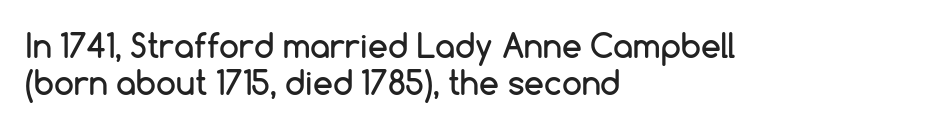
The image shows 32 px sans-serif type, upright; set left-aligned, line spacing 1.16x, normal letter spacing, not underlined; low stroke contrast and a medium x-height.
